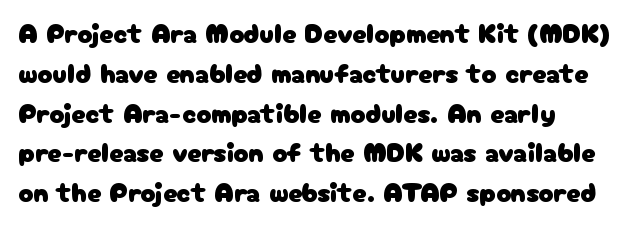
The image shows 28 px sans-serif type, upright; set normal line spacing (1.42x), normal letter spacing, not underlined; low stroke contrast and a medium x-height.
